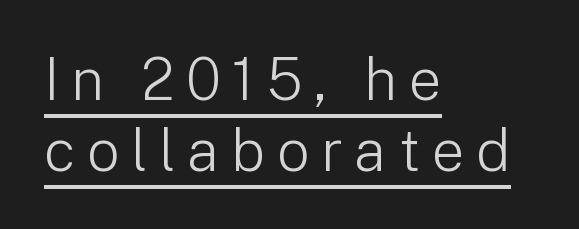
The image shows 58 px light sans-serif type, upright; set left-aligned, line spacing 1.22x, unusually wide letter spacing (+0.2 em), underlined; low stroke contrast and a medium x-height.
